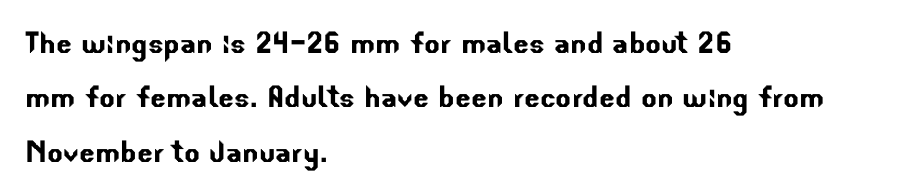
{"serif": "no", "width": "normal", "stroke_contrast": "low", "x_height": "small", "monospaced": "no", "underline": "no", "align": "left", "line_spacing": "normal", "line_spacing_ratio": 1.47, "letter_spacing": "normal", "letter_spacing_em": 0.0, "glyph_px": 37}
